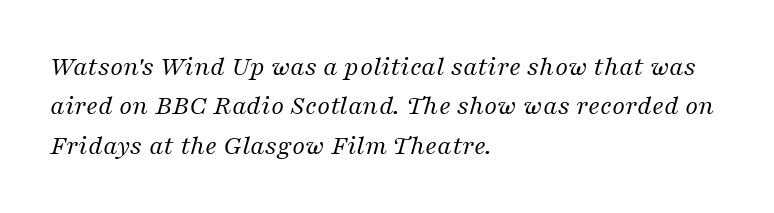
The tracking reads as untouched default to a designer's eye. The passage shown leans; its letterforms are oblique. Underlining? Definitely not there. A typesetter would call this proportional, since set widths differ per character. Baseline-to-baseline distance is the conventional proportion of letter height.
